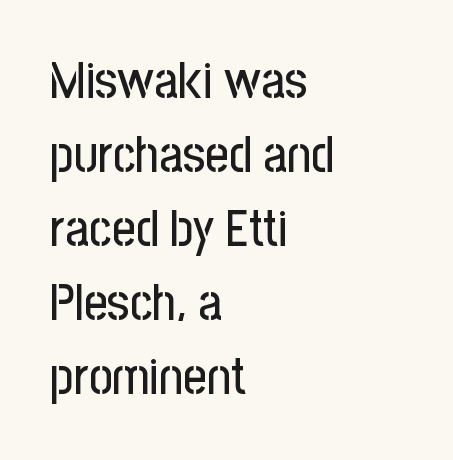
{"serif": "no", "italic": "no", "width": "condensed", "stroke_contrast": "low", "x_height": "medium", "monospaced": "no", "underline": "no", "align": "left", "line_spacing": "normal", "line_spacing_ratio": 1.45, "letter_spacing": "normal", "letter_spacing_em": 0.0, "glyph_px": 51}
